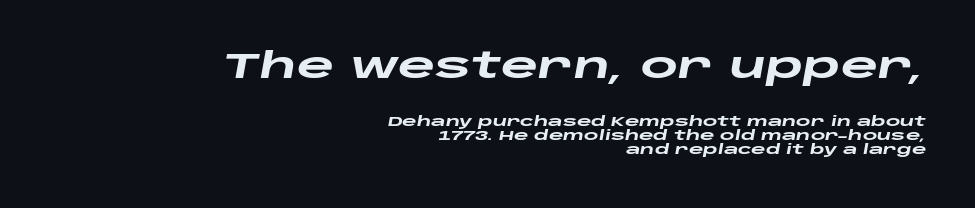
Q: Is the text bold? A: Yes.
Q: Is the text italic (slanted)? A: Yes, it leans right by about 10 degrees.
Q: Is the text underlined? A: No.
Q: How is the paragraph aligned? A: Right-aligned.
Q: Is the spacing between letters normal or unusually wide? A: Normal.
Q: Is the spacing between lines tight, normal or loose? A: Tight.
Q: Which block of text is set in a larger size, the first (top) or the second (bottom)? A: The first (top) one.
Q: Width (condensed, normal, or wide)? A: Wide.
Q: Stroke contrast? A: Low.
Q: x-height? A: Large.
Q: Monospaced? A: No.
